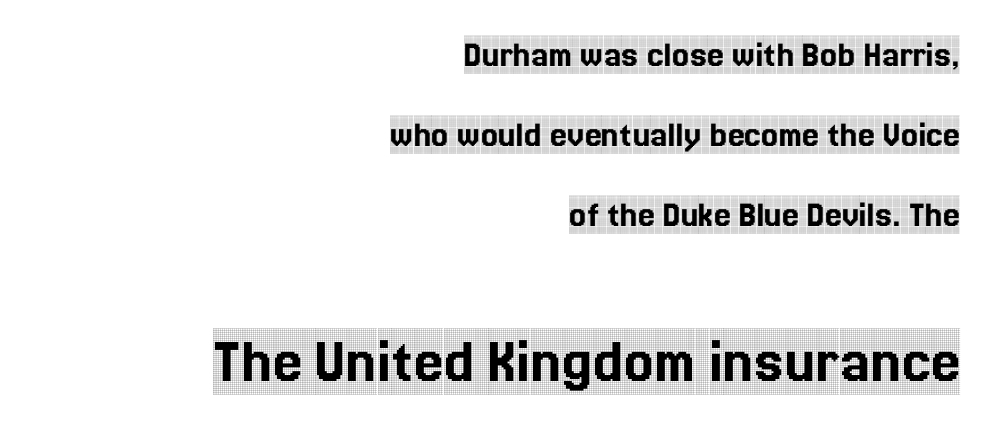
The image shows 66 px condensed serif type, upright; set right-aligned, loose line spacing (2.11x), normal letter spacing, not underlined; the second (bottom) block is 1.74x larger; a large x-height.
